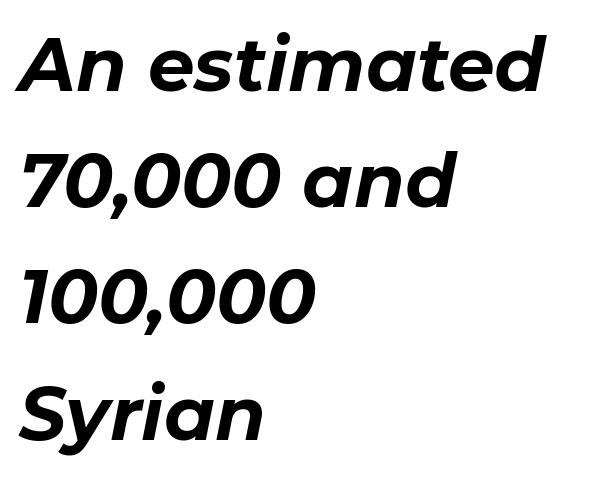
These lines were composed using italics. Leftover space on each line is placed entirely after the last word. The horizontal fit of the characters is conventional and even. Character widths vary here, with narrow letters taking less room than wide ones. The rows are spaced the way most documents space them. Heft: maximum for text — a bold.
